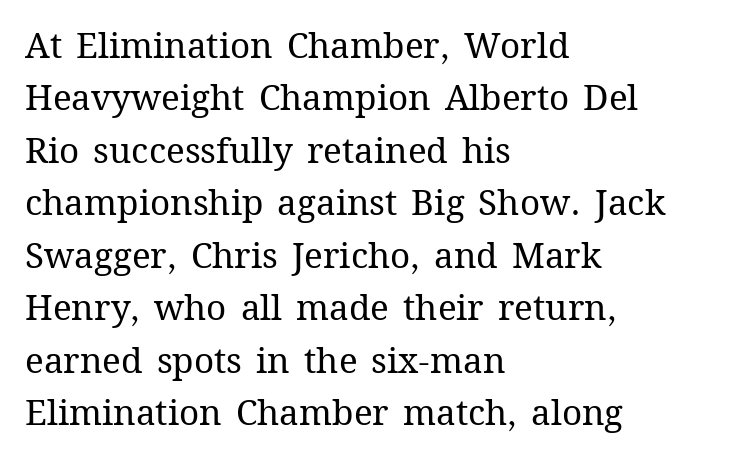
Q: Is the text bold? A: No.
Q: Is the text italic (slanted)? A: No, it is upright.
Q: Is the text underlined? A: No.
Q: How is the paragraph aligned? A: Left-aligned.
Q: Is the spacing between letters normal or unusually wide? A: Normal.
Q: Is the spacing between lines tight, normal or loose? A: Normal.
Q: Width (condensed, normal, or wide)? A: Normal.
Q: Stroke contrast? A: Medium.
Q: x-height? A: Medium.
Q: Monospaced? A: No.
